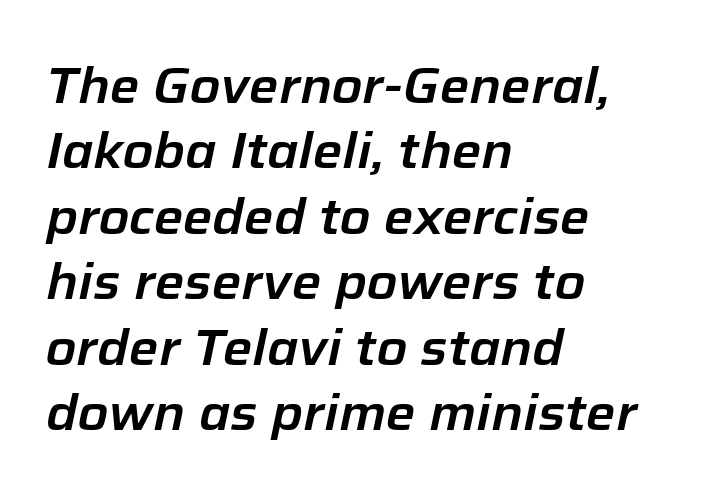
Q: Is the text italic (slanted)? A: Yes, it leans right by about 12 degrees.
Q: Is the text underlined? A: No.
Q: How is the paragraph aligned? A: Left-aligned.
Q: Is the spacing between letters normal or unusually wide? A: Normal.
Q: Is the spacing between lines tight, normal or loose? A: Normal.
Q: Width (condensed, normal, or wide)? A: Normal.
Q: Stroke contrast? A: Low.
Q: x-height? A: Medium.
Q: Monospaced? A: No.
